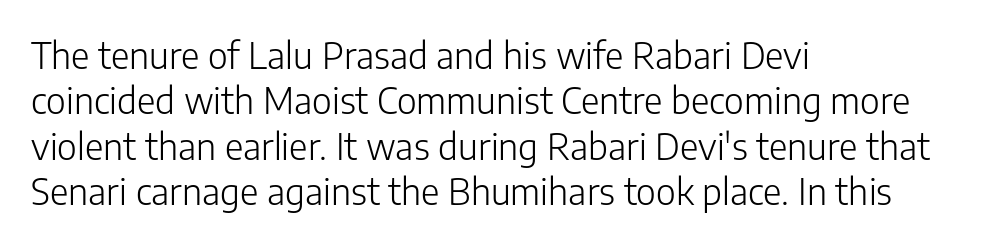
{"serif": "no", "italic": "no", "bold": "no", "weight": "light", "width": "normal", "stroke_contrast": "low", "x_height": "medium", "monospaced": "no", "underline": "no", "align": "left", "line_spacing": "normal", "line_spacing_ratio": 1.26, "letter_spacing": "normal", "letter_spacing_em": 0.0, "glyph_px": 36}
